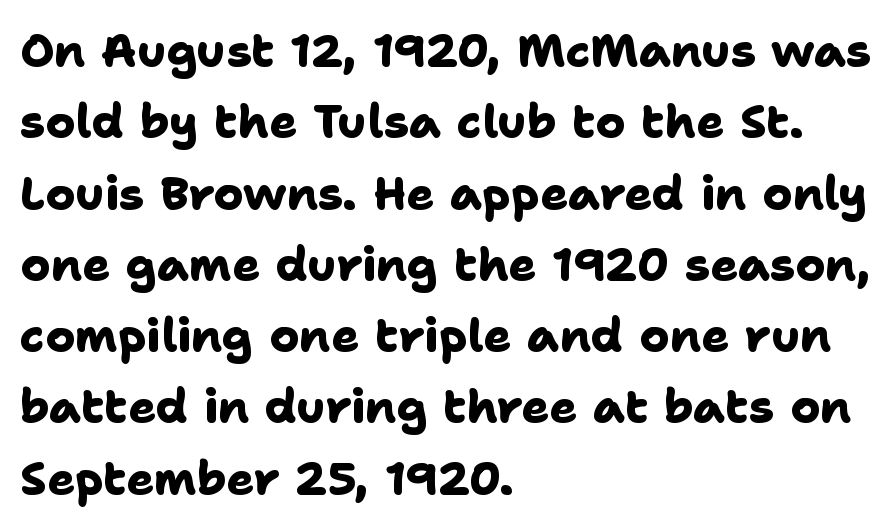
Heavy, bold letterforms. You could call the tracking neutral — neither tight nor loose. Each letter keeps its own natural width here, so spacing adapts to shape. Line beginnings align vertically; line endings do not. The words here are not underlined. The space between consecutive lines is moderate.
